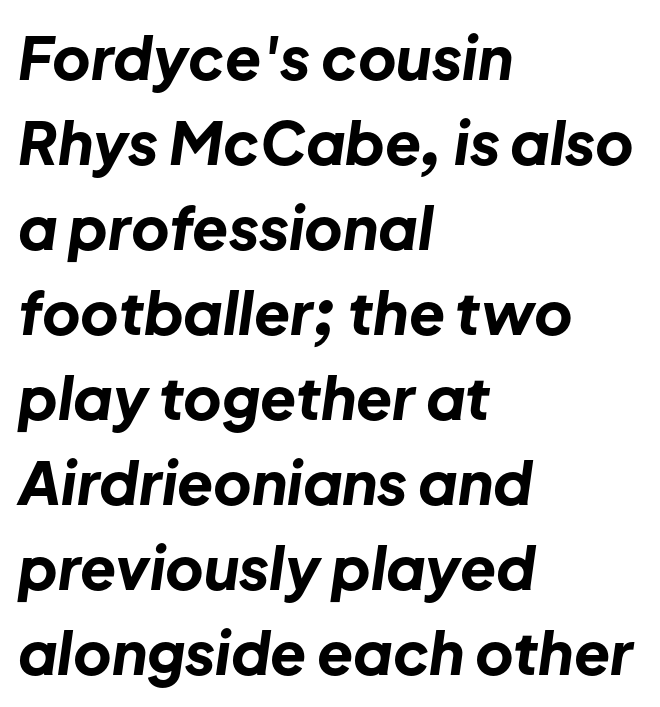
The image shows 59 px bold type, italic (leaning right); set left-aligned, normal line spacing (1.44x), normal letter spacing, not underlined; low stroke contrast and a medium x-height.
